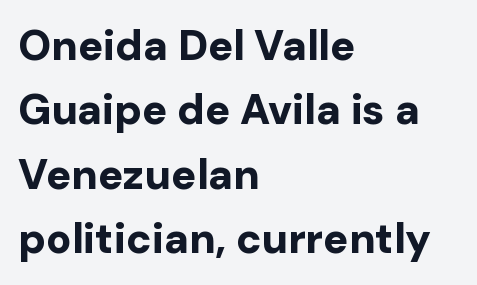
The image shows 42 px bold sans-serif type, upright; set left-aligned, normal line spacing (1.53x), normal letter spacing, not underlined; low stroke contrast and a medium x-height.
